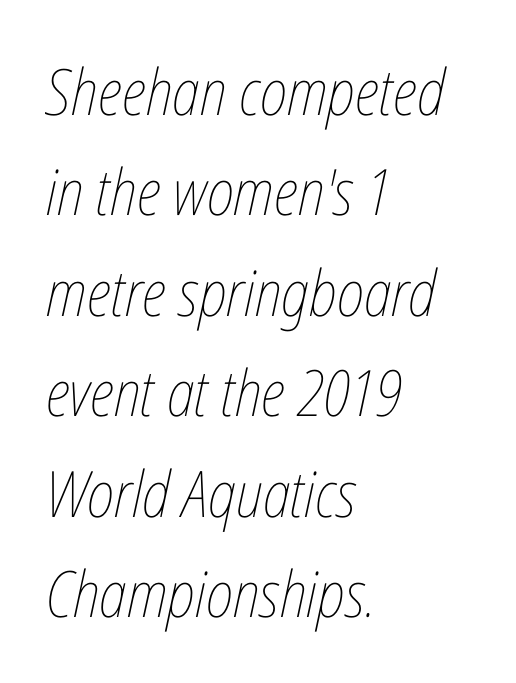
Q: Is the text bold? A: No.
Q: Is the text italic (slanted)? A: Yes, it leans right by about 12 degrees.
Q: Is the text underlined? A: No.
Q: How is the paragraph aligned? A: Left-aligned.
Q: Is the spacing between letters normal or unusually wide? A: Normal.
Q: Is the spacing between lines tight, normal or loose? A: Normal.
Q: Width (condensed, normal, or wide)? A: Condensed.
Q: Stroke contrast? A: Low.
Q: x-height? A: Medium.
Q: Monospaced? A: No.
